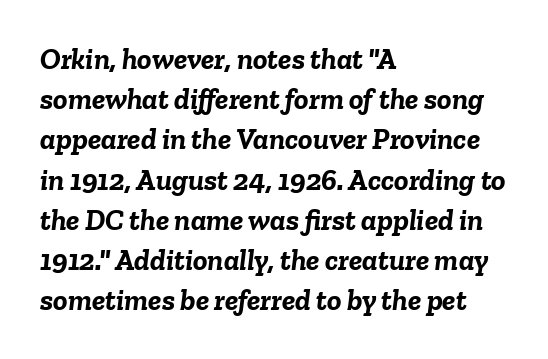
Q: Is the text bold? A: Yes.
Q: Is the text italic (slanted)? A: Yes, it leans right by about 6 degrees.
Q: Is the text underlined? A: No.
Q: How is the paragraph aligned? A: Left-aligned.
Q: Is the spacing between letters normal or unusually wide? A: Normal.
Q: Is the spacing between lines tight, normal or loose? A: Normal.
Q: Width (condensed, normal, or wide)? A: Normal.
Q: Stroke contrast? A: Low.
Q: x-height? A: Medium.
Q: Monospaced? A: No.
